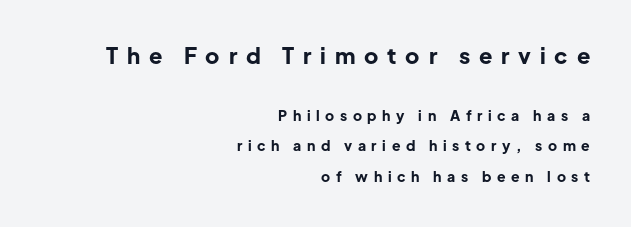
In terms of leading, this rendering errs on the spacious side. The space beneath each line is pristine and unruled. The rag falls on the left side of this text block. Italic: no, the glyphs are upright roman.
